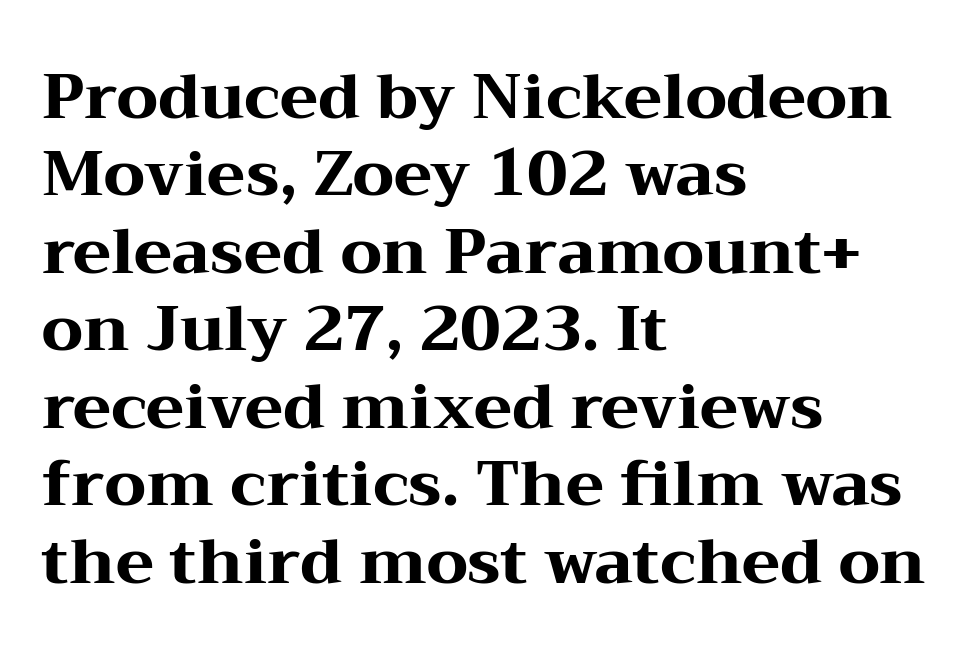
{"serif": "yes", "italic": "no", "bold": "yes", "weight": "heavy", "width": "wide", "stroke_contrast": "medium", "x_height": "medium", "monospaced": "no", "underline": "no", "align": "left", "line_spacing_ratio": 1.23, "letter_spacing": "normal", "letter_spacing_em": 0.0, "glyph_px": 63}
